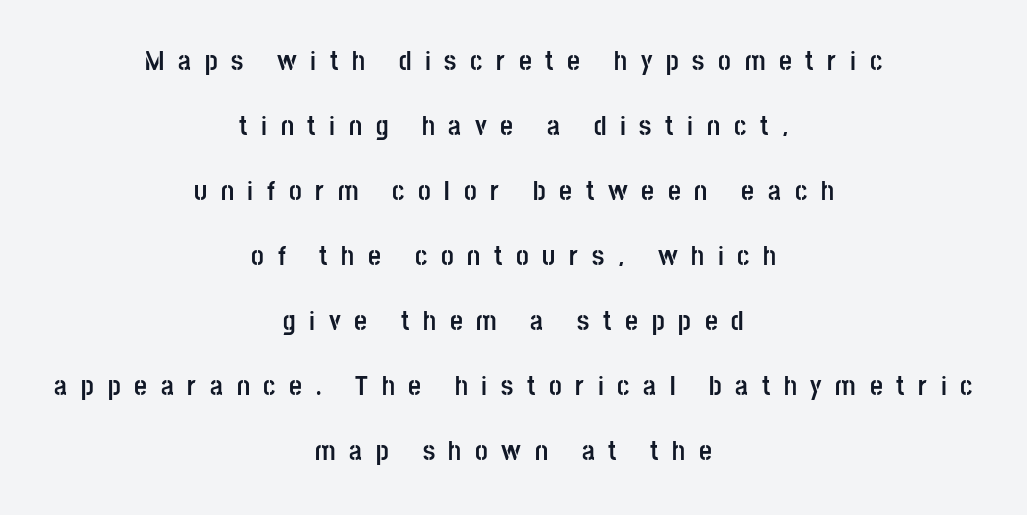
The image shows 28 px semibold, condensed sans-serif type, upright; set centered, loose line spacing (2.32x), unusually wide letter spacing (+0.49 em), not underlined; low stroke contrast and a large x-height.
